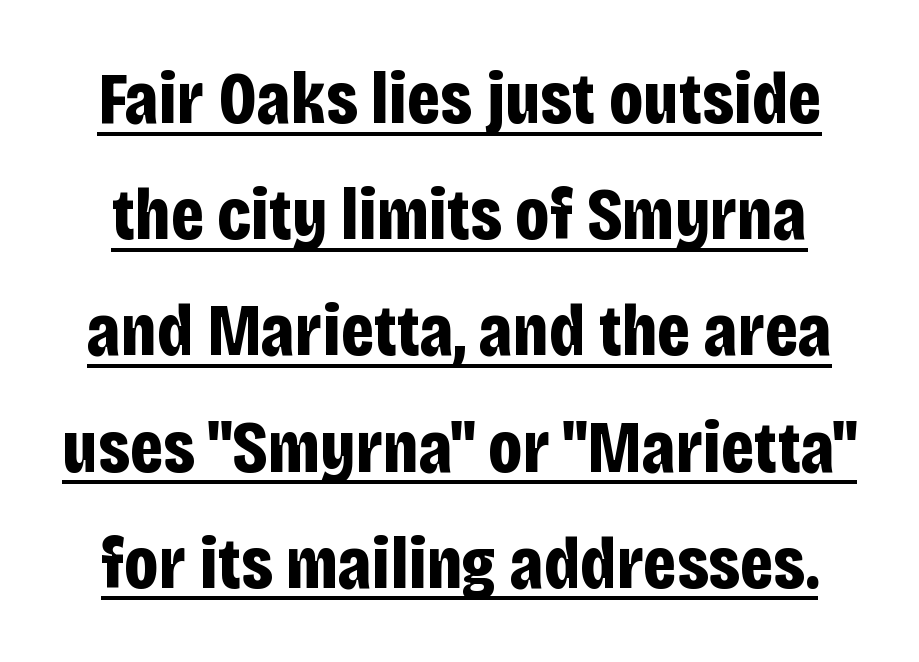
{"serif": "no", "italic": "no", "bold": "yes", "weight": "bold", "width": "condensed", "stroke_contrast": "low", "x_height": "large", "monospaced": "no", "underline": "yes", "line_spacing": "normal", "line_spacing_ratio": 1.57, "letter_spacing": "normal", "letter_spacing_em": 0.0, "glyph_px": 74}
